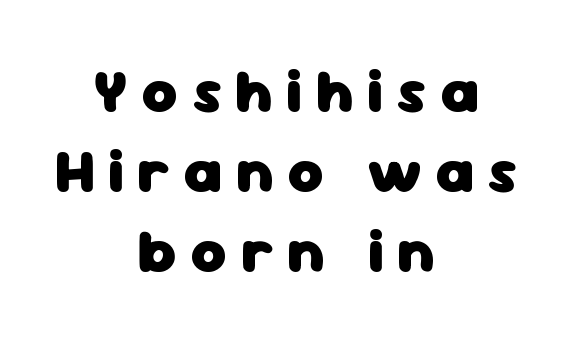
{"serif": "no", "italic": "no", "bold": "yes", "weight": "heavy", "width": "normal", "stroke_contrast": "low", "x_height": "medium", "monospaced": "no", "underline": "no", "align": "center", "line_spacing": "normal", "line_spacing_ratio": 1.31, "letter_spacing": "wide", "letter_spacing_em": 0.22, "glyph_px": 61}
